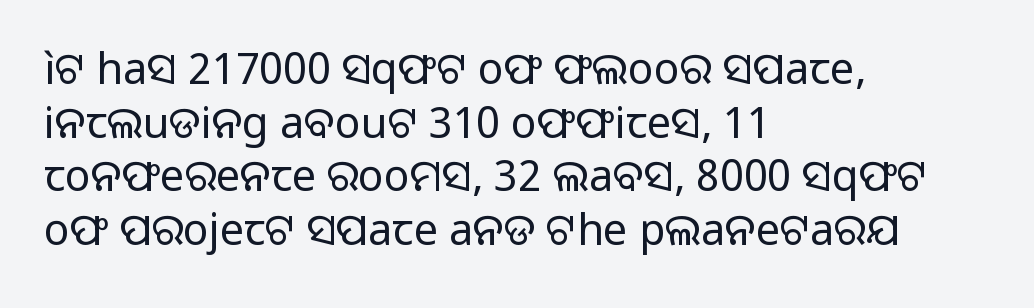
Q: Is the text bold? A: No.
Q: Is the text italic (slanted)? A: No, it is upright.
Q: Is the typeface a serif or a sans-serif typeface? A: Sans-serif.
Q: Is the text underlined? A: No.
Q: How is the paragraph aligned? A: Left-aligned.
Q: Is the spacing between letters normal or unusually wide? A: Normal.
Q: Is the spacing between lines tight, normal or loose? A: Normal.
Q: Width (condensed, normal, or wide)? A: Normal.
Q: Stroke contrast? A: Low.
Q: x-height? A: Medium.
Q: Monospaced? A: No.
